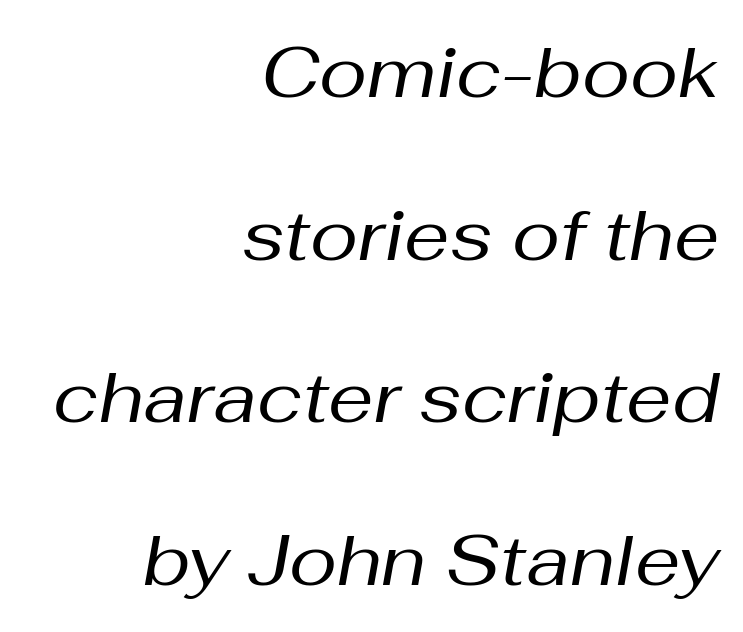
Q: Is the text bold? A: No.
Q: Is the text italic (slanted)? A: Yes, it leans right by about 10 degrees.
Q: Is the text underlined? A: No.
Q: How is the paragraph aligned? A: Right-aligned.
Q: Is the spacing between letters normal or unusually wide? A: Normal.
Q: Is the spacing between lines tight, normal or loose? A: Loose.
Q: Width (condensed, normal, or wide)? A: Normal.
Q: Stroke contrast? A: Medium.
Q: x-height? A: Medium.
Q: Monospaced? A: No.
